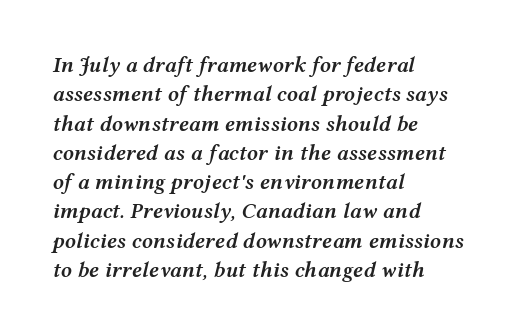
The image shows 22 px text type, italic (leaning right); set left-aligned, normal line spacing (1.33x), normal letter spacing, not underlined.
